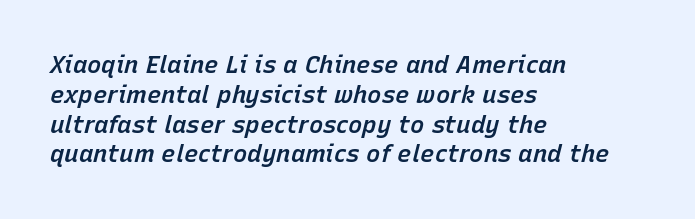
The image shows 24 px text type, italic (leaning right); set left-aligned, line spacing 1.24x, normal letter spacing, not underlined.
